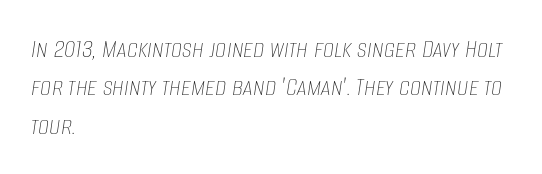
Just letters on the line, the space beneath them empty. The characters are drawn with everyday or finer stroke widths. Italic? Definitely — the glyphs are oblique. Line beginnings align vertically; line endings do not. A typesetter would call this proportional, since set widths differ per character. These lines sit exactly where default settings would place them.
